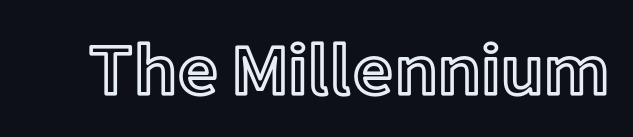
Q: Is the text italic (slanted)? A: No, it is upright.
Q: Is the text underlined? A: No.
Q: Is the spacing between letters normal or unusually wide? A: Normal.
Q: Width (condensed, normal, or wide)? A: Normal.
Q: x-height? A: Medium.
Q: Monospaced? A: No.
